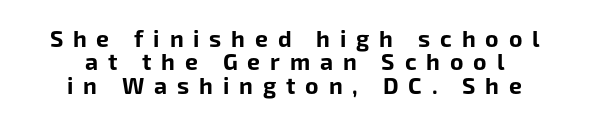
Q: Is the text bold? A: Yes.
Q: Is the text italic (slanted)? A: No, it is upright.
Q: Is the text underlined? A: No.
Q: How is the paragraph aligned? A: Centered.
Q: Is the spacing between letters normal or unusually wide? A: Unusually wide.
Q: Is the spacing between lines tight, normal or loose? A: Tight.
